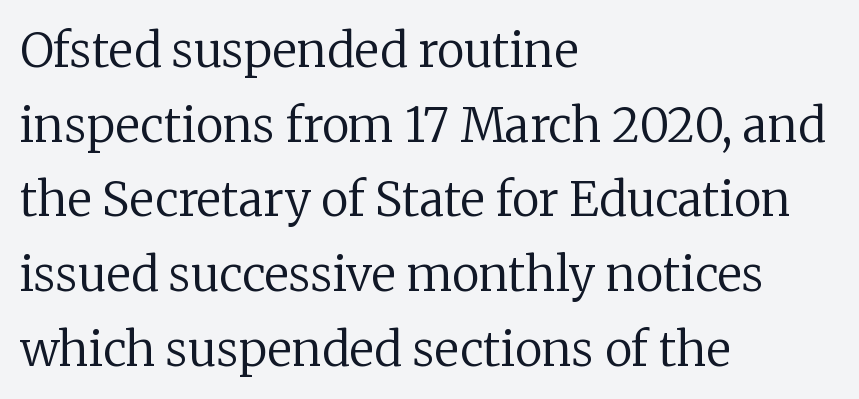
The image shows 47 px regular-weight serif type, upright; set left-aligned, normal line spacing (1.59x), normal letter spacing, not underlined; low stroke contrast and a medium x-height.
